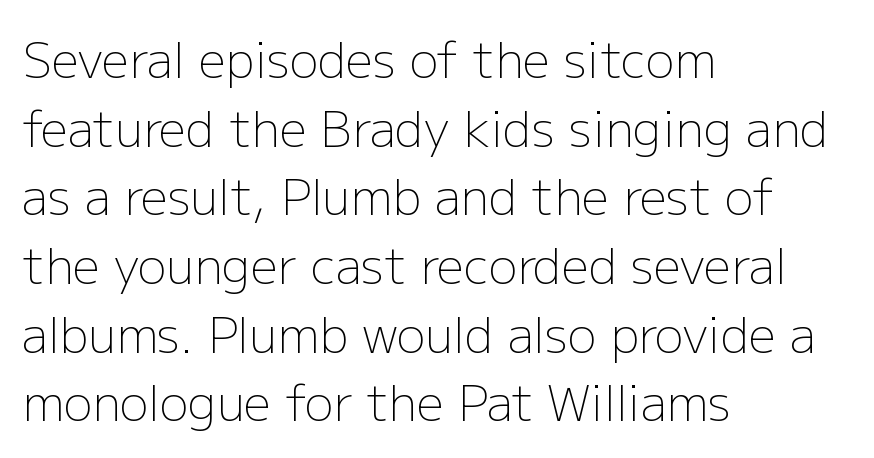
Q: Is the text bold? A: No.
Q: Is the text italic (slanted)? A: No, it is upright.
Q: Is the typeface a serif or a sans-serif typeface? A: Sans-serif.
Q: Is the text underlined? A: No.
Q: How is the paragraph aligned? A: Left-aligned.
Q: Is the spacing between letters normal or unusually wide? A: Normal.
Q: Is the spacing between lines tight, normal or loose? A: Normal.
Q: Width (condensed, normal, or wide)? A: Normal.
Q: Stroke contrast? A: Low.
Q: x-height? A: Medium.
Q: Monospaced? A: No.
